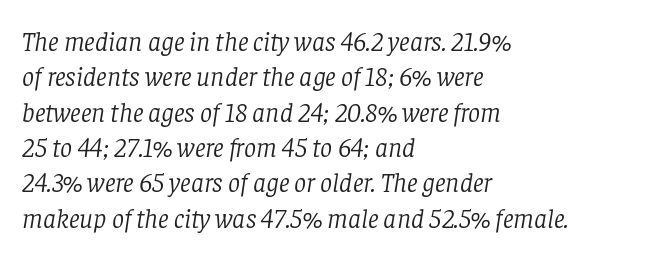
The image shows 27 px text type, italic (leaning right); set left-aligned, normal line spacing (1.31x), normal letter spacing, not underlined.
